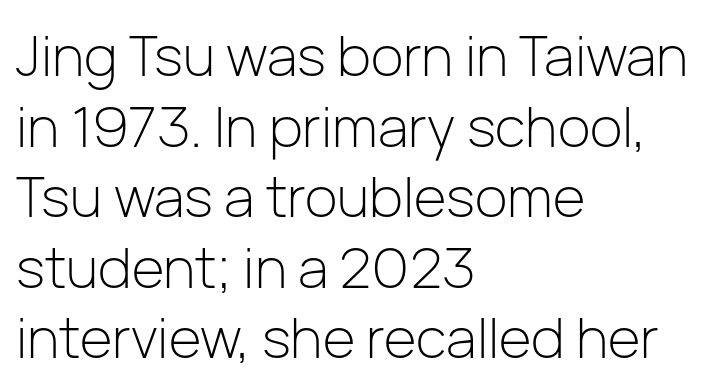
The setting favours the left margin, as ordinary paragraphs usually do. This is sans-serif lettering, the kind often seen on screens and signage. Is there much room between lines? A standard amount, neither cramped nor airy. Nope, not italic — everything's standing straight.
